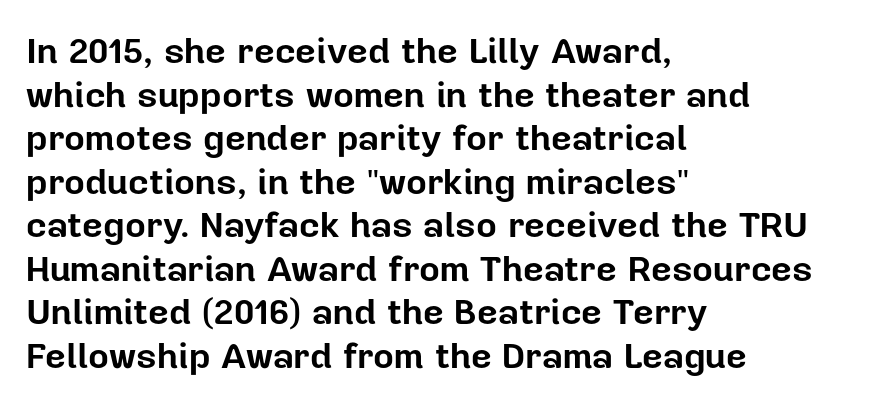
Which margin do the lines hug? The left one — the right edge is uneven. The typeface chosen for these lines omits serifs. Lines of text with bare space underneath. Typographic density is high because the face is bold. Ascenders rise straight up at ninety degrees. Tracking value appears to be zero — textbook default spacing.
